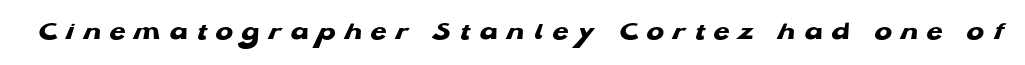
Has an underline been added? It has not. Tracking here is generous; glyphs stand well apart from one another. The face used here has the dense, thick strokes of a bold.
